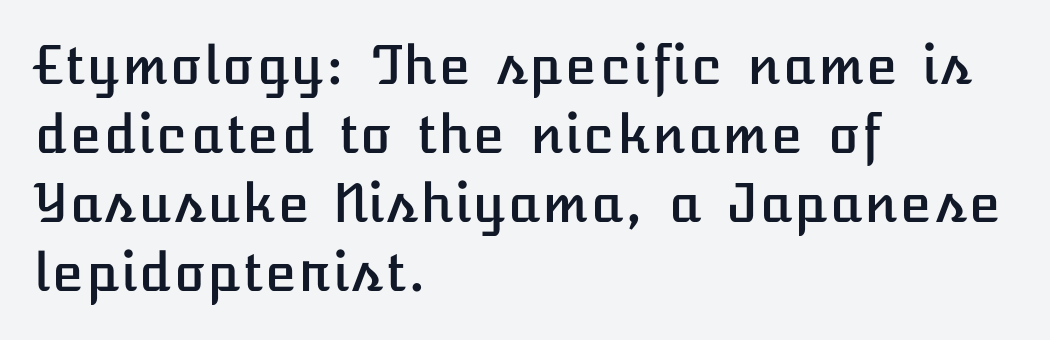
Q: Is the text italic (slanted)? A: No, it is upright.
Q: Is the text underlined? A: No.
Q: How is the paragraph aligned? A: Left-aligned.
Q: Is the spacing between letters normal or unusually wide? A: Normal.
Q: Is the spacing between lines tight, normal or loose? A: Normal.
Q: Width (condensed, normal, or wide)? A: Normal.
Q: Stroke contrast? A: Low.
Q: x-height? A: Medium.
